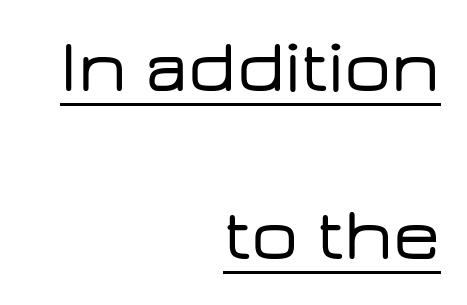
Q: Is the text italic (slanted)? A: No, it is upright.
Q: Is the typeface a serif or a sans-serif typeface? A: Sans-serif.
Q: Is the text underlined? A: Yes.
Q: How is the paragraph aligned? A: Right-aligned.
Q: Is the spacing between letters normal or unusually wide? A: Normal.
Q: Is the spacing between lines tight, normal or loose? A: Loose.
Q: Width (condensed, normal, or wide)? A: Wide.
Q: Stroke contrast? A: Low.
Q: x-height? A: Medium.
Q: Monospaced? A: No.
